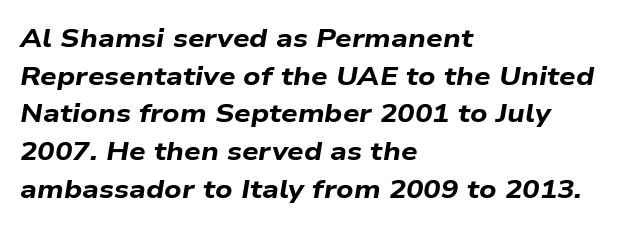
{"italic": "yes", "lean": "right", "slant_degrees": 9, "bold": "yes", "underline": "no", "align": "left", "line_spacing": "normal", "line_spacing_ratio": 1.45, "letter_spacing": "normal", "letter_spacing_em": 0.0, "glyph_px": 26}
